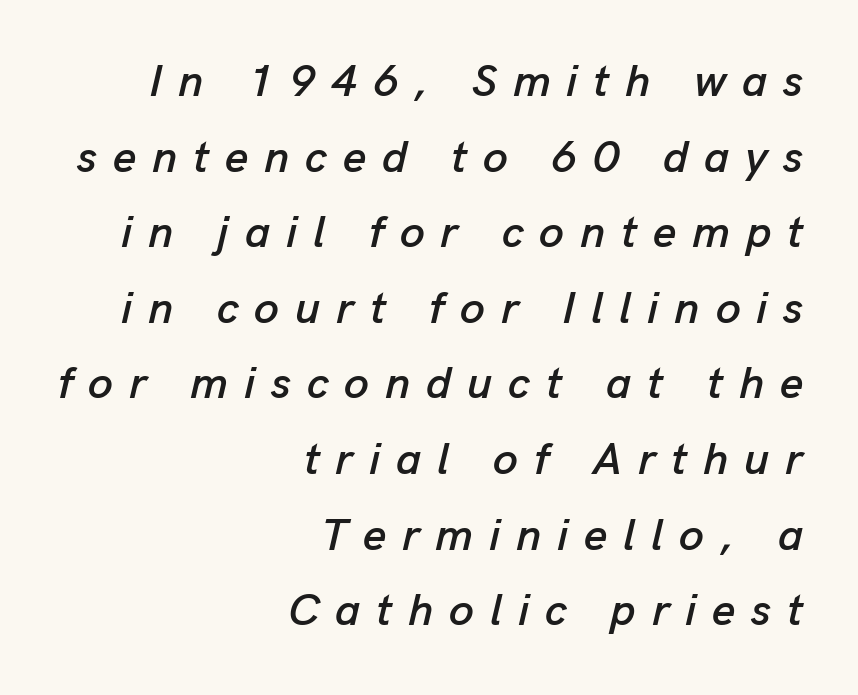
Horizontal bands of white between lines are of average thickness. Type without underlining. The lines in this sample share a right terminus and differ only in where they begin. Is the letter spacing exaggerated? Yes — the characters are pushed far apart. An italicized treatment has been applied to the whole sample. This sample has the flowing, uneven cadence of proportional lettering.
